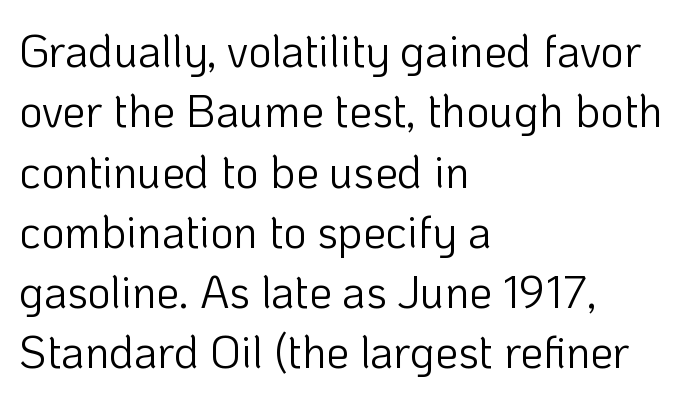
The image shows 45 px light sans-serif type, upright; set left-aligned, normal line spacing (1.34x), normal letter spacing, not underlined; low stroke contrast and a medium x-height.
